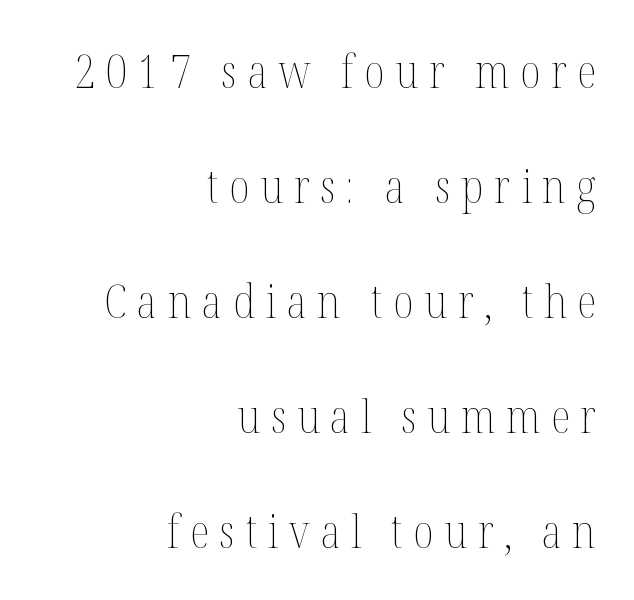
The image shows 46 px thin, condensed type, upright; set right-aligned, loose line spacing (2.5x), unusually wide letter spacing (+0.23 em), not underlined; medium stroke contrast and a medium x-height.
